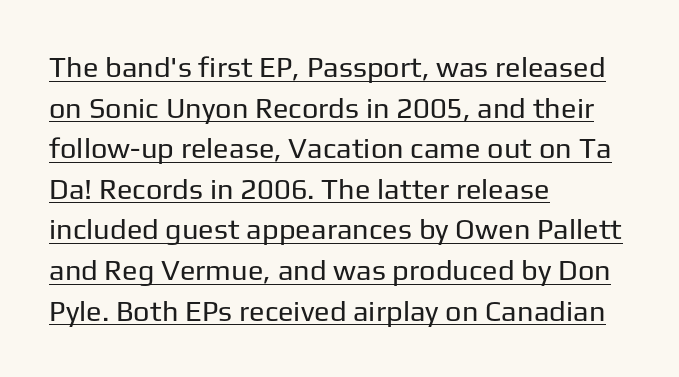
The image shows 29 px regular-weight sans-serif type, upright; set left-aligned, normal line spacing (1.4x), normal letter spacing, underlined; low stroke contrast and a medium x-height.
